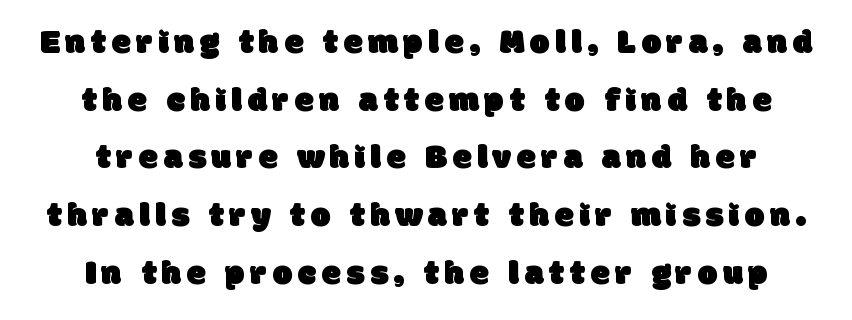
The rendering positions every line midway between the sides. The leading is moderate, giving the passage an even texture. Here the designer chose a conventional face with non-uniform glyph widths. Nobody drew a line under any word here.
